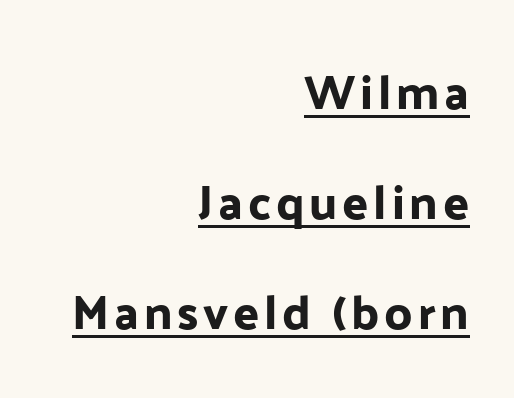
The image shows 48 px sans-serif type, upright; set right-aligned, loose line spacing (2.29x), underlined; low stroke contrast and a medium x-height.
